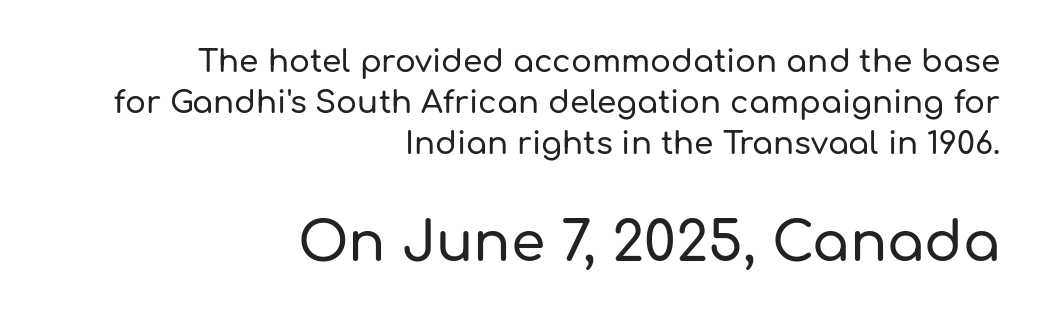
{"serif": "no", "italic": "no", "width": "normal", "stroke_contrast": "low", "x_height": "medium", "monospaced": "no", "underline": "no", "align": "right", "line_spacing": "normal", "line_spacing_ratio": 1.33, "letter_spacing": "normal", "letter_spacing_em": 0.0, "larger_block": "second", "size_ratio": 1.77, "glyph_px": 55}
